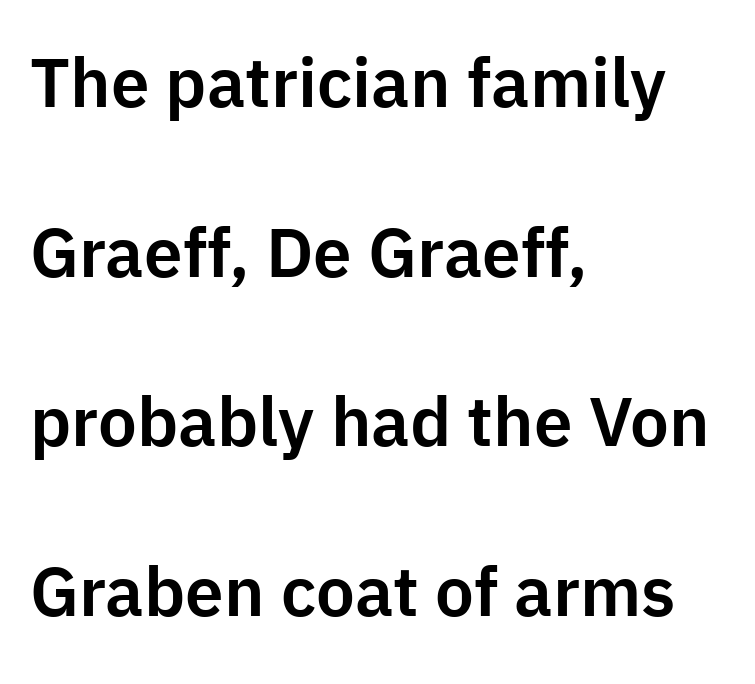
The image shows 69 px sans-serif type, upright; set left-aligned, loose line spacing (2.46x), normal letter spacing, not underlined; low stroke contrast and a medium x-height.
